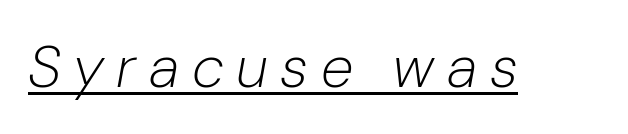
Notice how the stems are inclined rather than vertical — that's the hallmark of italics. Glance below the letters and you will spot a drawn line. Short note: letters widely spaced. Note the varied advance widths — an 'i' is clearly narrower than an 'm'. Weight: regular or lighter.
